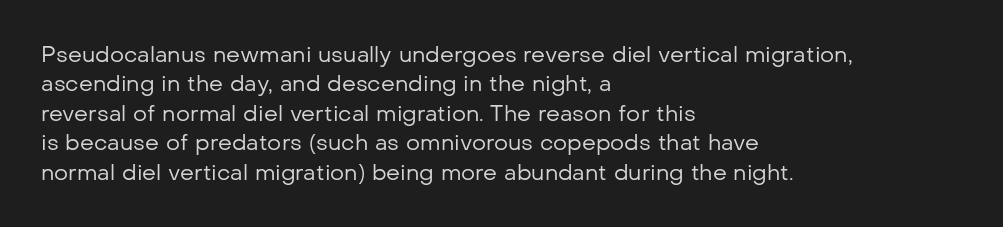
Q: Is the text bold? A: No.
Q: Is the text italic (slanted)? A: No, it is upright.
Q: Is the text underlined? A: No.
Q: How is the paragraph aligned? A: Left-aligned.
Q: Is the spacing between letters normal or unusually wide? A: Normal.
Q: Is the spacing between lines tight, normal or loose? A: Normal.
